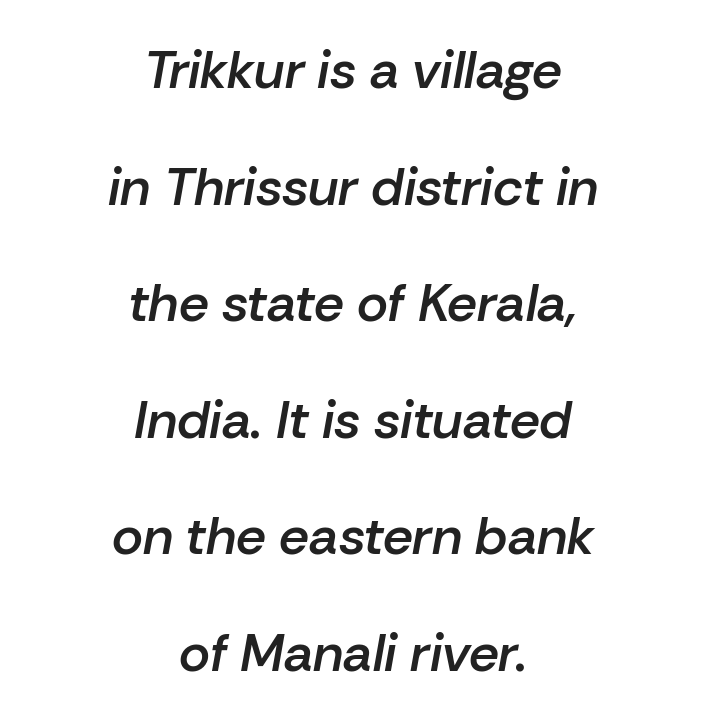
{"italic": "yes", "lean": "right", "slant_degrees": 10, "bold": "semi", "weight": "semibold", "width": "normal", "stroke_contrast": "low", "x_height": "medium", "monospaced": "no", "underline": "no", "align": "center", "line_spacing": "loose", "line_spacing_ratio": 2.2, "letter_spacing": "normal", "letter_spacing_em": 0.0, "glyph_px": 53}
